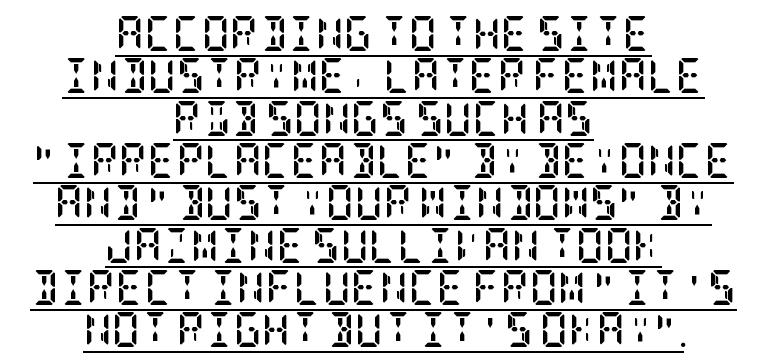
The image shows 35 px semibold, condensed serif type, upright; set centered, line spacing 1.21x, normal letter spacing, underlined; low stroke contrast and a large x-height.
